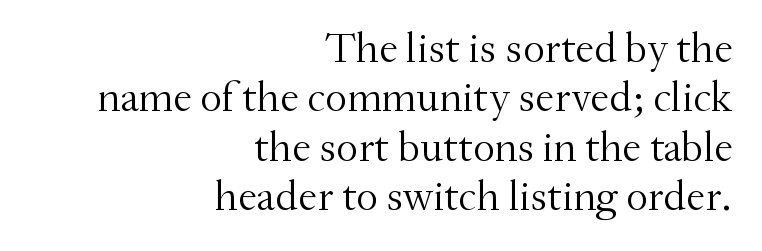
This sample has the flowing, uneven cadence of proportional lettering. What stands out about the letter spacing? Nothing — it is the standard amount. Horizontal bands of white between lines are thin slivers. Rule under the text: the space is simply empty. To sum up the face: it has serifs. The typeface has the unassuming heft of standard copy or less.
